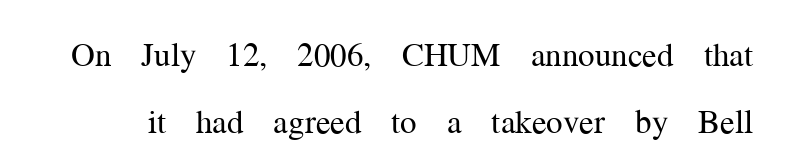
Q: Is the text bold? A: No.
Q: Is the text italic (slanted)? A: No, it is upright.
Q: Is the typeface a serif or a sans-serif typeface? A: Serif.
Q: Is the text underlined? A: No.
Q: Is the spacing between letters normal or unusually wide? A: Normal.
Q: Is the spacing between lines tight, normal or loose? A: Loose.
Q: Width (condensed, normal, or wide)? A: Normal.
Q: Stroke contrast? A: Medium.
Q: x-height? A: Medium.
Q: Monospaced? A: No.
